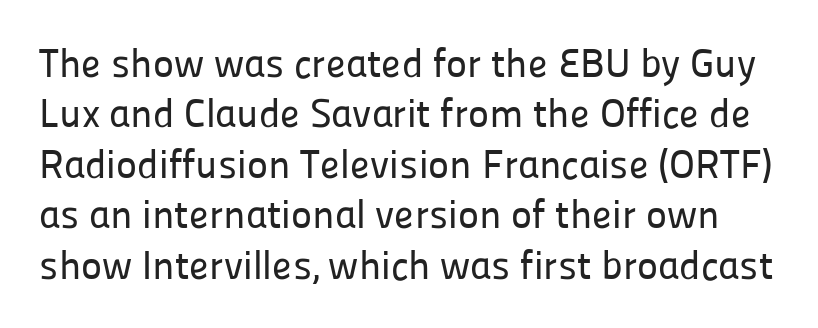
A roman cut, with each character standing at attention. Looks like regular typesetting: each glyph gets only the width it needs. The rendering shows plain stroke endings on the letterforms — a sans-serif design. Normally led — the rows are evenly, conventionally spaced. The words here are not underlined. Standard letterfit; no display-style spreading of the glyphs.
